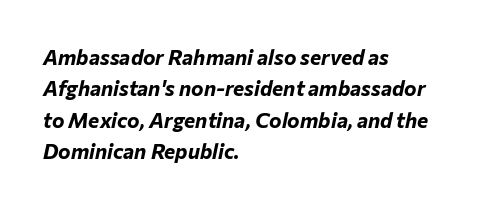
Tall strokes in this sample are angled rather than plumb. The block of text has a typical density, with ordinary space between rows. Honestly, the letter spacing is just normal — you wouldn't notice it. The text block is weighted toward the left margin, trailing off unevenly rightward.
